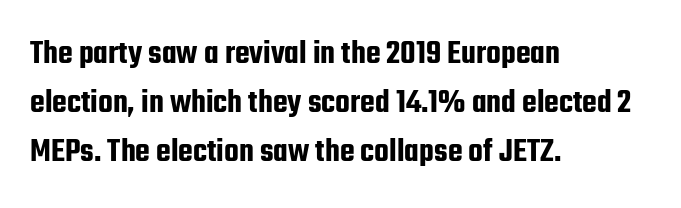
Looks like regular typesetting: each glyph gets only the width it needs. Descender tails drop into unmarked territory. Characters remain perfectly vertical along every line. Vertical spacing — default. Look at the tracking — it's just the regular setting, nothing added. The paragraph shown leans on its left margin.
